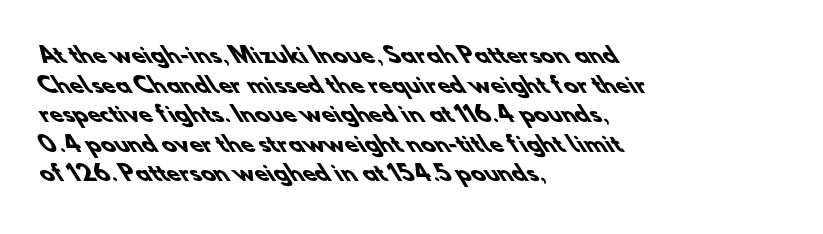
The image shows 21 px bold type; set left-aligned, normal line spacing (1.41x), normal letter spacing, not underlined.
